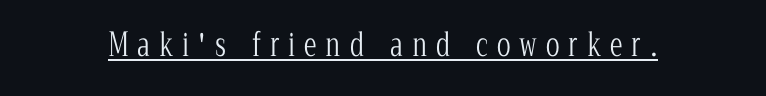
Q: Is the text bold? A: No.
Q: Is the text italic (slanted)? A: No, it is upright.
Q: Is the typeface a serif or a sans-serif typeface? A: Serif.
Q: Is the text underlined? A: Yes.
Q: Is the spacing between letters normal or unusually wide? A: Unusually wide.
Q: Width (condensed, normal, or wide)? A: Condensed.
Q: Stroke contrast? A: Low.
Q: x-height? A: Medium.
Q: Monospaced? A: No.
